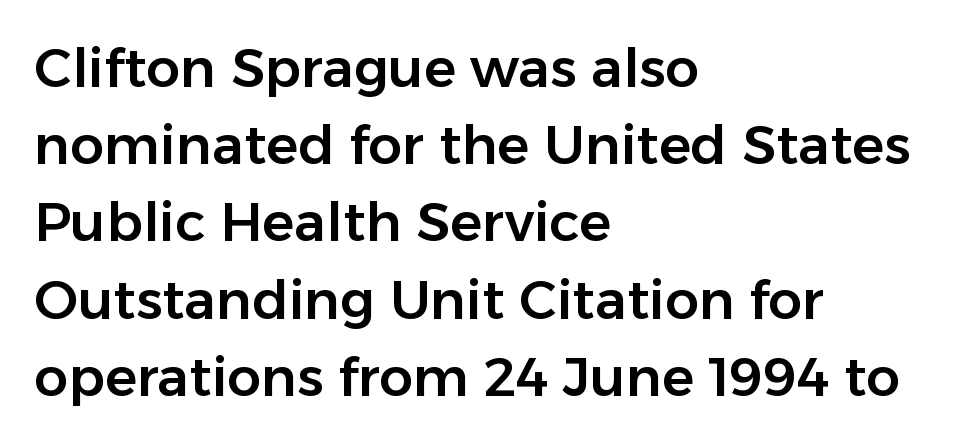
Stroke terminals: plain, sans-serif. Rendered with straight, roman letterforms. The passage shown is typed in a proportional face where columns would drift. Evenly set lines give the paragraph a standard silhouette. Caption: standard tracking, unaltered.
